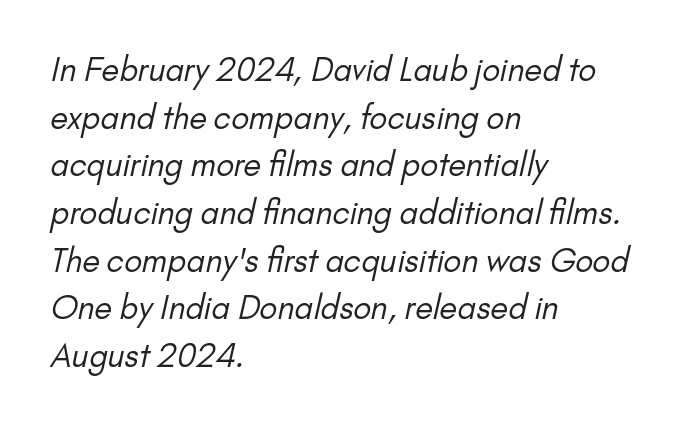
Q: Is the text bold? A: No.
Q: Is the typeface a serif or a sans-serif typeface? A: Sans-serif.
Q: Is the text underlined? A: No.
Q: How is the paragraph aligned? A: Left-aligned.
Q: Is the spacing between letters normal or unusually wide? A: Normal.
Q: Is the spacing between lines tight, normal or loose? A: Normal.
Q: Width (condensed, normal, or wide)? A: Normal.
Q: Stroke contrast? A: Low.
Q: x-height? A: Small.
Q: Monospaced? A: No.
